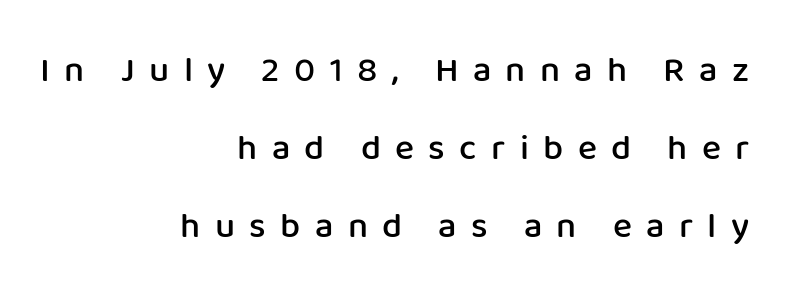
Posture: upright roman. The letters advance in unequal steps, a hallmark of proportional type. Bare-footed words on every line. One glance says open: line gaps are wider than usual. All the whitespace from short lines collects on the left. Does the type have serifs? No, each stem ends abruptly.
